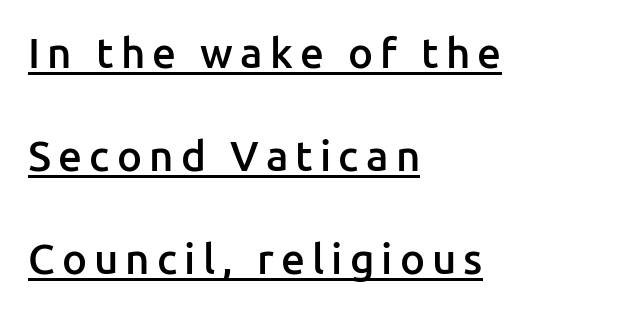
Q: Is the text bold? A: Semi-bold.
Q: Is the text italic (slanted)? A: No, it is upright.
Q: Is the typeface a serif or a sans-serif typeface? A: Sans-serif.
Q: Is the text underlined? A: Yes.
Q: How is the paragraph aligned? A: Left-aligned.
Q: Is the spacing between lines tight, normal or loose? A: Loose.
Q: Width (condensed, normal, or wide)? A: Normal.
Q: Stroke contrast? A: Low.
Q: x-height? A: Medium.
Q: Monospaced? A: No.
